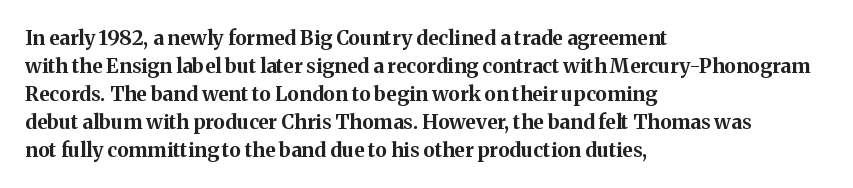
The image shows 20 px bold type, upright; set left-aligned, normal line spacing (1.4x), normal letter spacing, not underlined.
